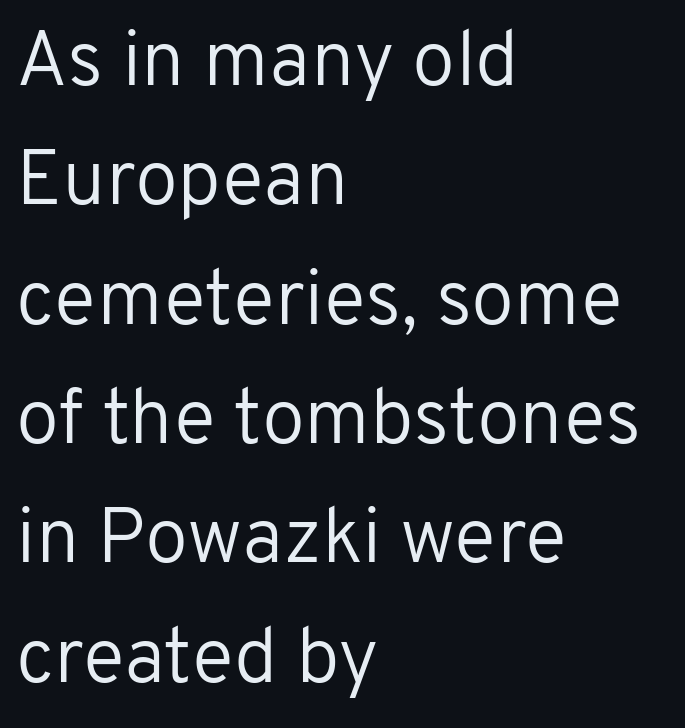
Type style note: lacks serifs. No extra tracking has been applied to these lines. Rows of type keep a routine distance in the vertical direction. Left-aligned paragraph, ragged on the right.
